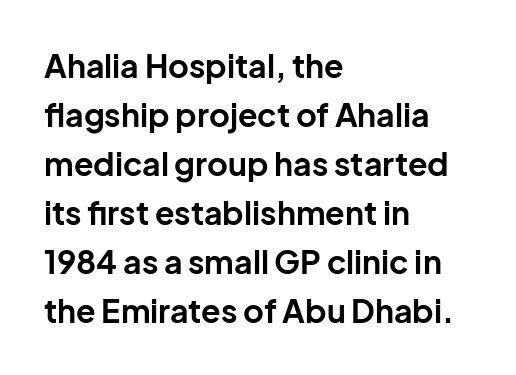
The image shows 32 px bold sans-serif type, upright; set left-aligned, normal line spacing (1.53x), normal letter spacing, not underlined; low stroke contrast and a medium x-height.
